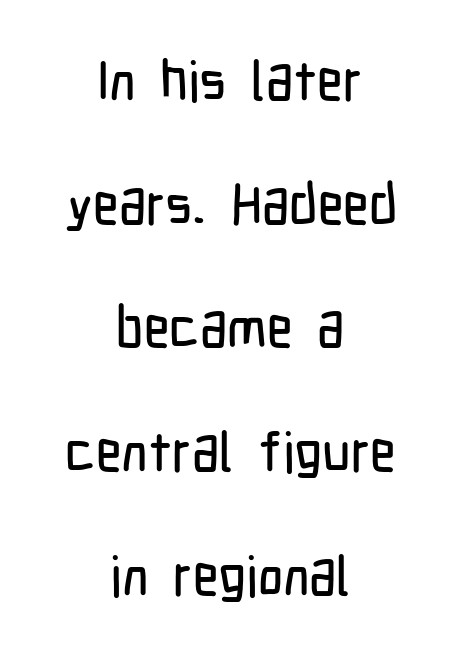
{"serif": "no", "italic": "no", "width": "condensed", "stroke_contrast": "low", "x_height": "medium", "monospaced": "no", "underline": "no", "align": "center", "line_spacing": "loose", "line_spacing_ratio": 2.25, "letter_spacing": "normal", "letter_spacing_em": 0.0, "glyph_px": 55}
